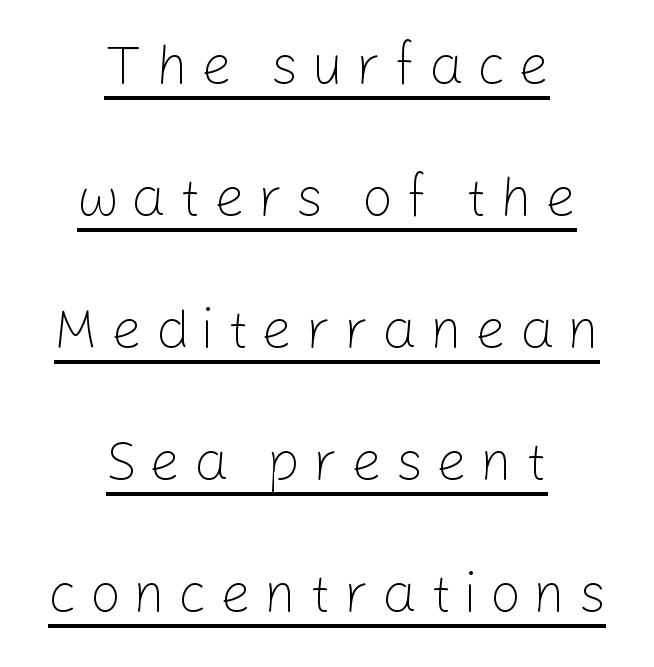
{"serif": "no", "italic": "no", "bold": "no", "weight": "light", "width": "normal", "stroke_contrast": "low", "x_height": "medium", "monospaced": "no", "underline": "yes", "align": "center", "line_spacing": "loose", "line_spacing_ratio": 2.4, "letter_spacing": "wide", "letter_spacing_em": 0.23, "glyph_px": 55}
